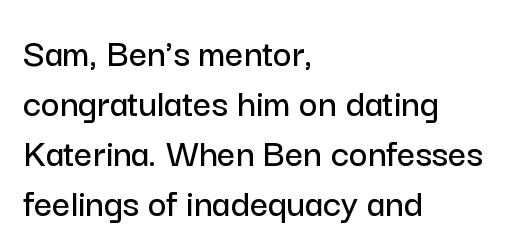
The image shows 40 px sans-serif type, upright; set left-aligned, normal line spacing (1.25x), normal letter spacing, not underlined; low stroke contrast and a medium x-height.
